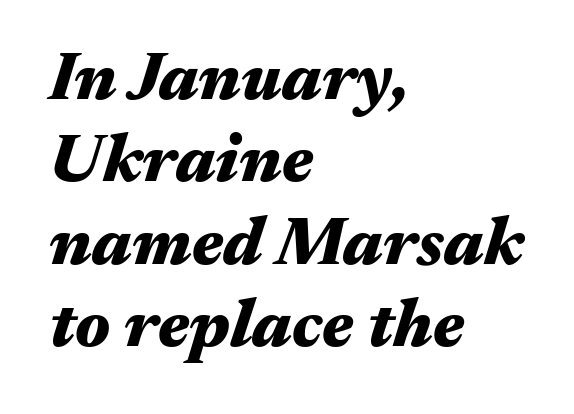
Q: Is the text bold? A: Yes.
Q: Is the text italic (slanted)? A: Yes, it leans right by about 17 degrees.
Q: Is the text underlined? A: No.
Q: How is the paragraph aligned? A: Left-aligned.
Q: Is the spacing between letters normal or unusually wide? A: Normal.
Q: Width (condensed, normal, or wide)? A: Wide.
Q: Stroke contrast? A: Medium.
Q: x-height? A: Medium.
Q: Monospaced? A: No.
